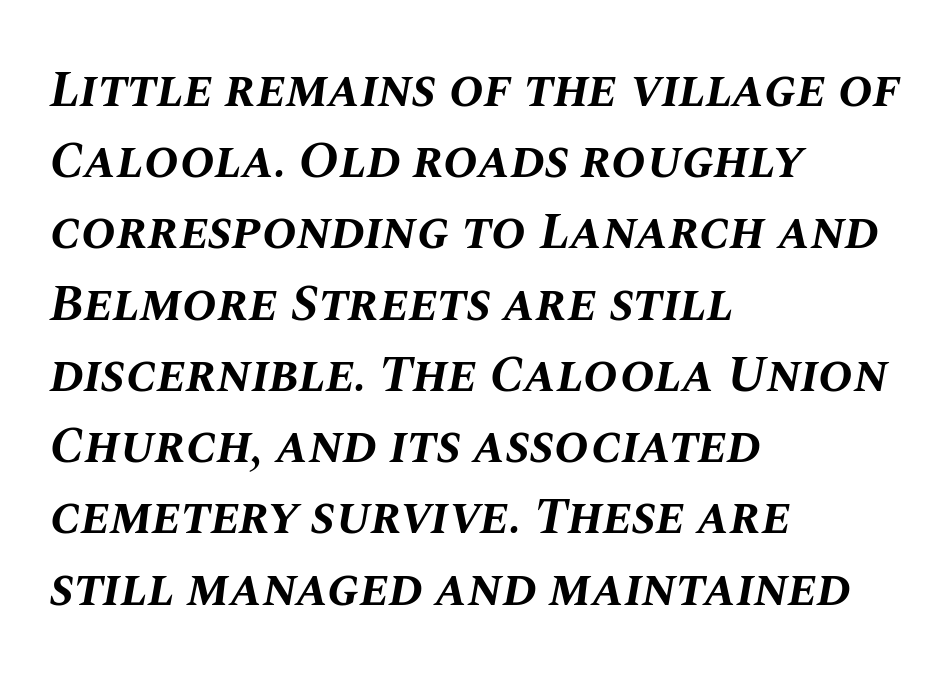
The image shows 52 px bold type, italic (leaning right); set left-aligned, normal line spacing (1.37x), normal letter spacing, not underlined; medium stroke contrast and a large x-height.
